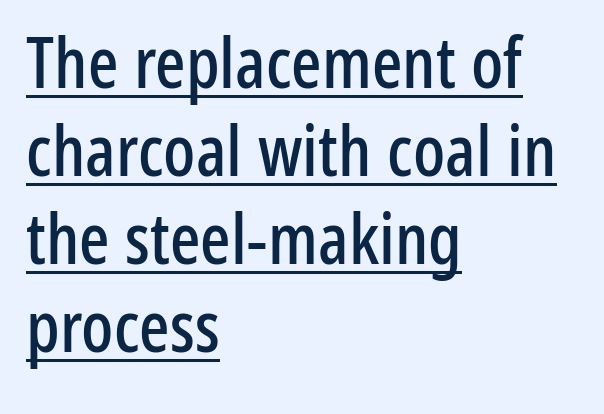
Q: Is the text italic (slanted)? A: No, it is upright.
Q: Is the typeface a serif or a sans-serif typeface? A: Sans-serif.
Q: Is the text underlined? A: Yes.
Q: How is the paragraph aligned? A: Left-aligned.
Q: Is the spacing between letters normal or unusually wide? A: Normal.
Q: Width (condensed, normal, or wide)? A: Condensed.
Q: Stroke contrast? A: Low.
Q: x-height? A: Medium.
Q: Monospaced? A: No.
